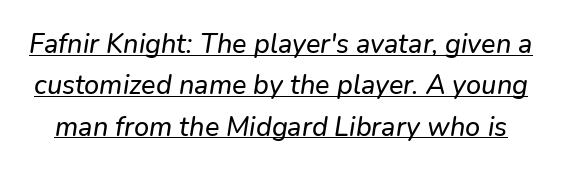
The image shows 27 px text type, italic (leaning right); set normal line spacing (1.53x), normal letter spacing, underlined.
